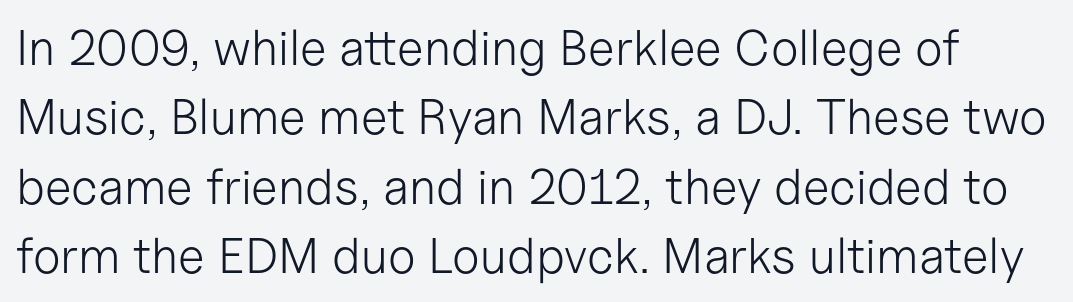
{"serif": "no", "italic": "no", "bold": "no", "weight": "light", "width": "normal", "stroke_contrast": "low", "x_height": "medium", "monospaced": "no", "underline": "no", "line_spacing": "normal", "line_spacing_ratio": 1.39, "letter_spacing": "normal", "letter_spacing_em": 0.0, "glyph_px": 50}
